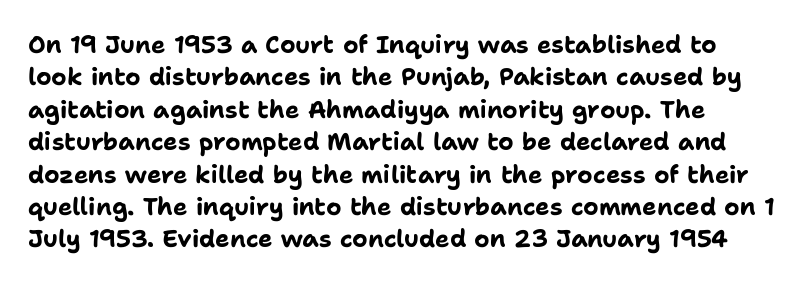
The image shows 24 px bold type, upright; set left-aligned, normal line spacing (1.35x), normal letter spacing, not underlined.
